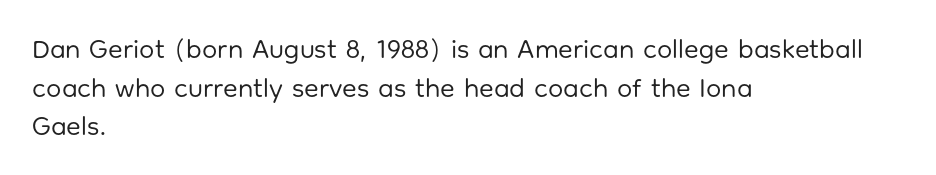
Q: Is the text bold? A: No.
Q: Is the text italic (slanted)? A: No, it is upright.
Q: Is the text underlined? A: No.
Q: How is the paragraph aligned? A: Left-aligned.
Q: Is the spacing between letters normal or unusually wide? A: Normal.
Q: Is the spacing between lines tight, normal or loose? A: Normal.
